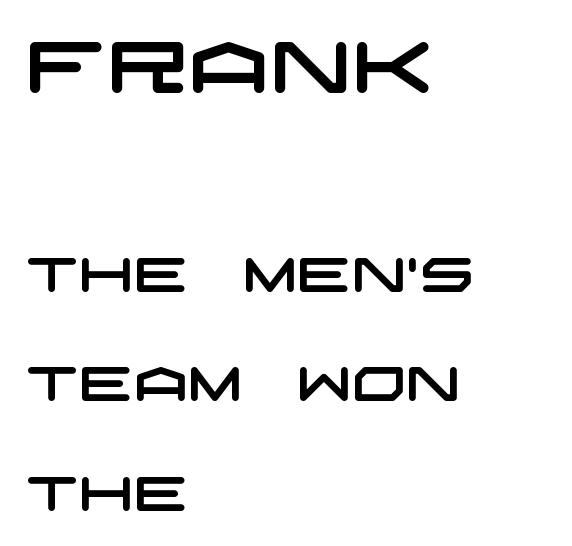
{"serif": "no", "width": "wide", "stroke_contrast": "low", "x_height": "large", "underline": "no", "align": "left", "line_spacing": "loose", "line_spacing_ratio": 2.28, "letter_spacing": "normal", "letter_spacing_em": 0.0, "larger_block": "first", "size_ratio": 1.5, "glyph_px": 72}
